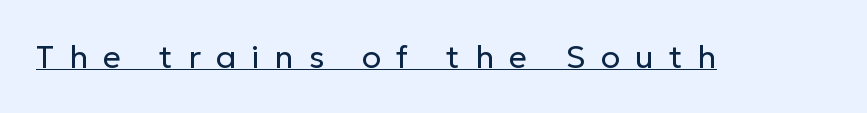
{"serif": "no", "italic": "no", "bold": "no", "weight": "regular", "width": "normal", "stroke_contrast": "low", "x_height": "medium", "monospaced": "no", "underline": "yes", "letter_spacing": "wide", "letter_spacing_em": 0.47, "glyph_px": 32}
